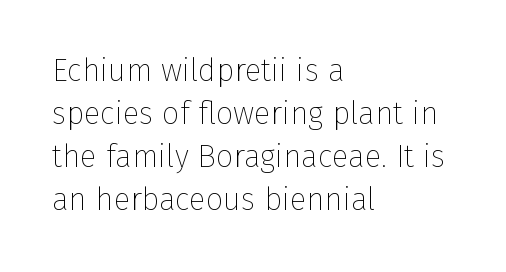
Q: Is the text bold? A: No.
Q: Is the text italic (slanted)? A: No, it is upright.
Q: Is the typeface a serif or a sans-serif typeface? A: Sans-serif.
Q: Is the text underlined? A: No.
Q: How is the paragraph aligned? A: Left-aligned.
Q: Is the spacing between letters normal or unusually wide? A: Normal.
Q: Is the spacing between lines tight, normal or loose? A: Normal.
Q: Width (condensed, normal, or wide)? A: Normal.
Q: Stroke contrast? A: Low.
Q: x-height? A: Medium.
Q: Monospaced? A: No.
